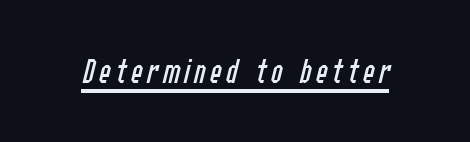
The image shows 35 px regular-weight, condensed type, italic (leaning right); set underlined; low stroke contrast and a medium x-height.
